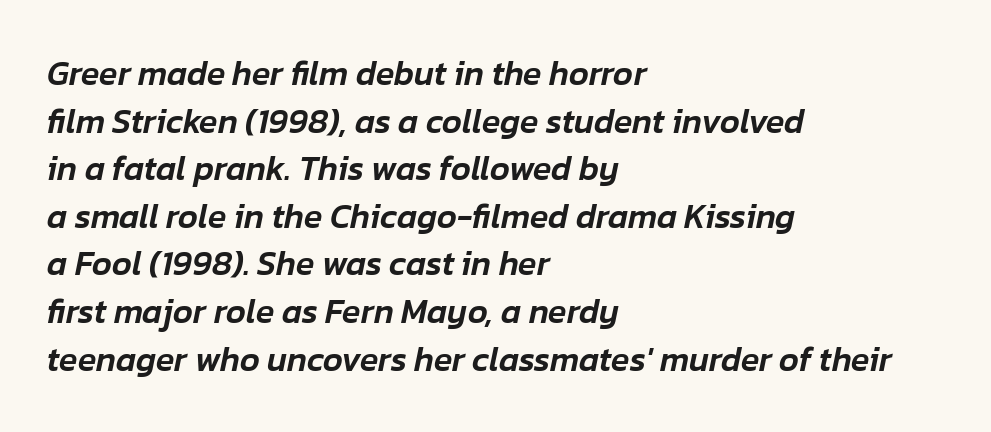
Q: Is the text italic (slanted)? A: Yes, it leans right by about 12 degrees.
Q: Is the text underlined? A: No.
Q: How is the paragraph aligned? A: Left-aligned.
Q: Is the spacing between letters normal or unusually wide? A: Normal.
Q: Is the spacing between lines tight, normal or loose? A: Normal.
Q: Width (condensed, normal, or wide)? A: Normal.
Q: Stroke contrast? A: Low.
Q: x-height? A: Medium.
Q: Monospaced? A: No.
